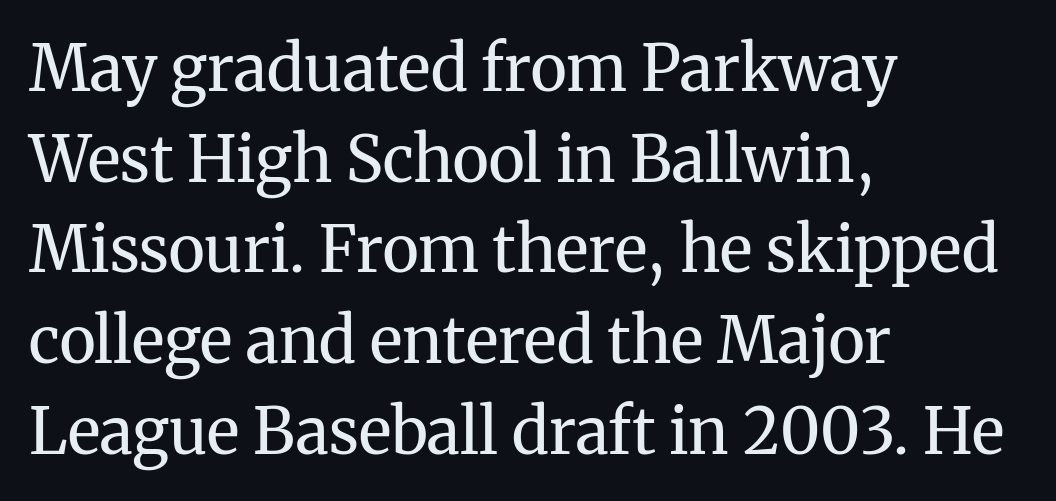
Q: Is the text bold? A: No.
Q: Is the text italic (slanted)? A: No, it is upright.
Q: Is the typeface a serif or a sans-serif typeface? A: Serif.
Q: Is the text underlined? A: No.
Q: How is the paragraph aligned? A: Left-aligned.
Q: Is the spacing between letters normal or unusually wide? A: Normal.
Q: Is the spacing between lines tight, normal or loose? A: Normal.
Q: Width (condensed, normal, or wide)? A: Normal.
Q: Stroke contrast? A: Medium.
Q: x-height? A: Medium.
Q: Monospaced? A: No.
